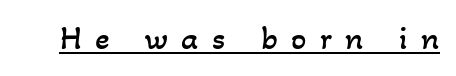
{"bold": "no", "weight": "regular", "width": "normal", "stroke_contrast": "low", "x_height": "small", "monospaced": "no", "underline": "yes", "letter_spacing": "wide", "letter_spacing_em": 0.39, "glyph_px": 34}
